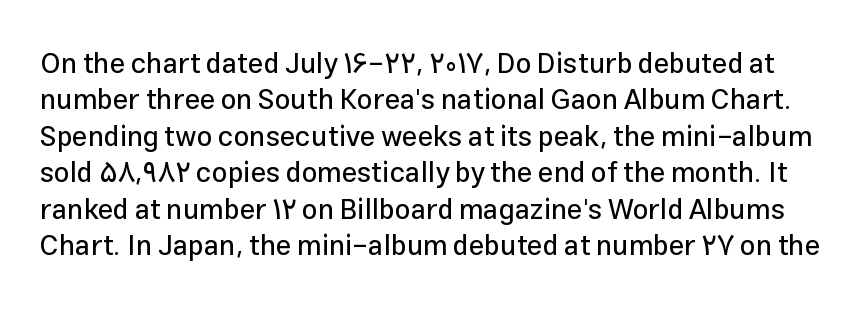
{"serif": "no", "italic": "no", "width": "normal", "stroke_contrast": "low", "x_height": "medium", "monospaced": "no", "underline": "no", "line_spacing": "normal", "line_spacing_ratio": 1.3, "letter_spacing": "normal", "letter_spacing_em": 0.0, "glyph_px": 28}
